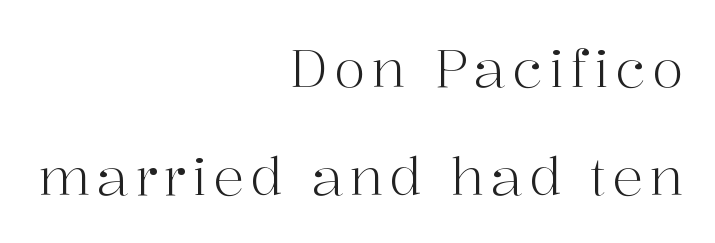
Unlike a clean sans, this face finishes its strokes with serifs. Descenders are the only things crossing below the line. Posture: straight, roman, zero tilt. A flush-right, rag-left setting is used for this passage. This reads as an unemphasized weight, regular at the heaviest.
